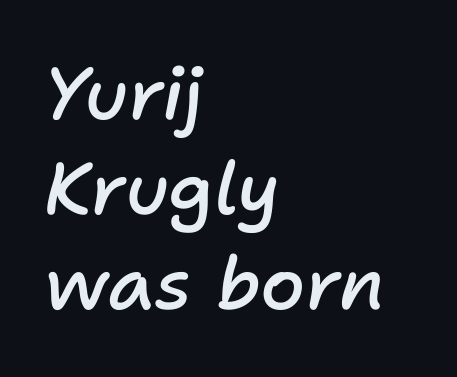
Q: Is the text bold? A: Semi-bold.
Q: Is the text italic (slanted)? A: Yes, it leans right by about 11 degrees.
Q: Is the text underlined? A: No.
Q: How is the paragraph aligned? A: Left-aligned.
Q: Is the spacing between letters normal or unusually wide? A: Normal.
Q: Is the spacing between lines tight, normal or loose? A: Normal.
Q: Width (condensed, normal, or wide)? A: Normal.
Q: Stroke contrast? A: Low.
Q: x-height? A: Medium.
Q: Monospaced? A: No.
